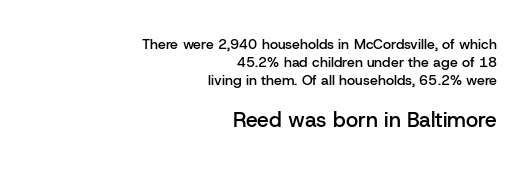
This sample uses an upright cut, with every glyph sitting square on the baseline. Descenders hang freely into open space. Regarding leading, the lines here are spaced in the standard way. The typesetter chose a ragged-left arrangement here. Caption: semibold face, moderately heavy strokes.
